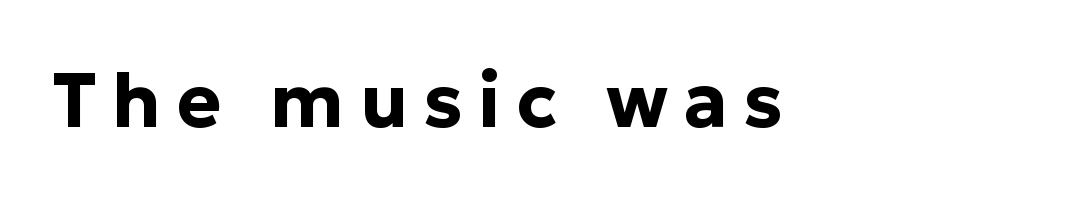
Q: Is the text bold? A: Yes.
Q: Is the text italic (slanted)? A: No, it is upright.
Q: Is the typeface a serif or a sans-serif typeface? A: Sans-serif.
Q: Is the text underlined? A: No.
Q: How is the paragraph aligned? A: Left-aligned.
Q: Is the spacing between letters normal or unusually wide? A: Unusually wide.
Q: Width (condensed, normal, or wide)? A: Normal.
Q: Stroke contrast? A: Low.
Q: x-height? A: Medium.
Q: Monospaced? A: No.
